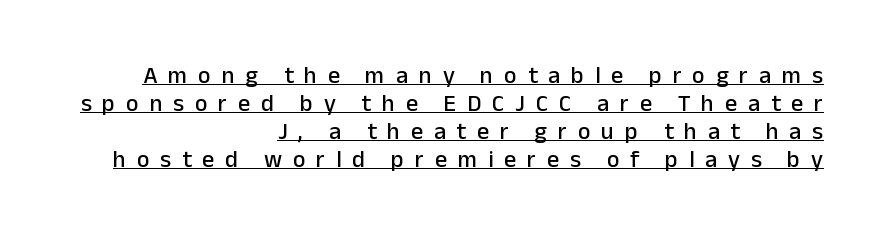
The image shows 24 px text type, upright; set right-aligned, line spacing 1.17x, unusually wide letter spacing (+0.45 em), underlined.
